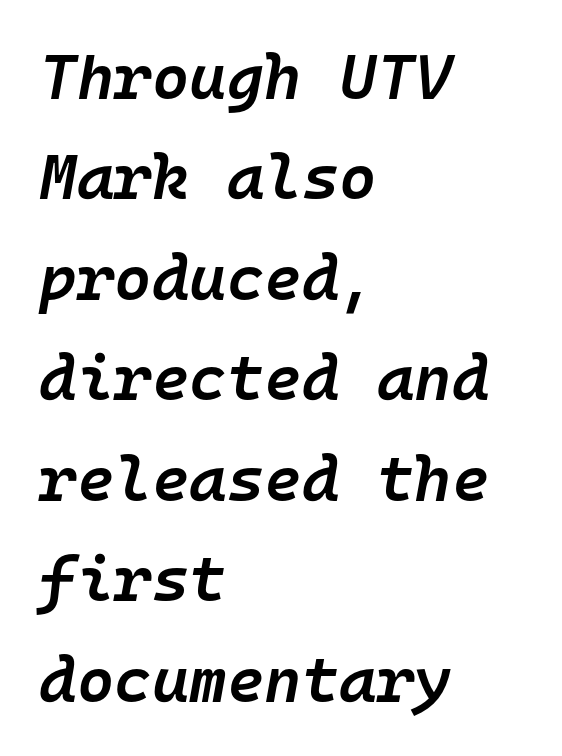
{"italic": "yes", "lean": "right", "slant_degrees": 10, "bold": "semi", "weight": "semibold", "width": "normal", "stroke_contrast": "low", "x_height": "medium", "monospaced": "yes", "underline": "no", "align": "left", "line_spacing": "normal", "line_spacing_ratio": 1.57, "letter_spacing": "normal", "letter_spacing_em": 0.0, "glyph_px": 64}
